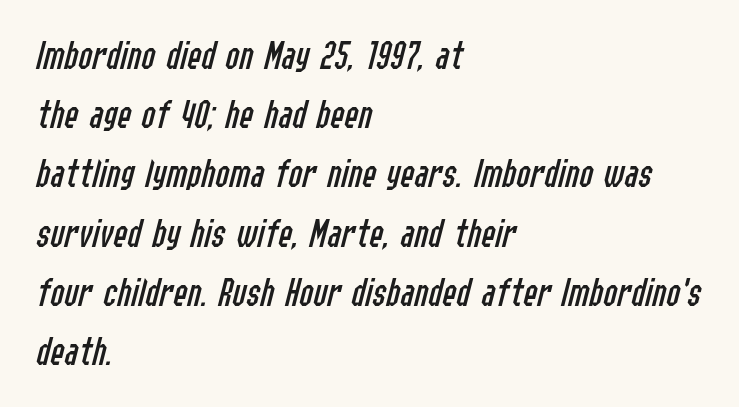
Q: Is the text bold? A: No.
Q: Is the text italic (slanted)? A: Yes, it leans right by about 14 degrees.
Q: Is the text underlined? A: No.
Q: How is the paragraph aligned? A: Left-aligned.
Q: Is the spacing between letters normal or unusually wide? A: Normal.
Q: Is the spacing between lines tight, normal or loose? A: Normal.
Q: Width (condensed, normal, or wide)? A: Condensed.
Q: Stroke contrast? A: Low.
Q: x-height? A: Medium.
Q: Monospaced? A: No.
